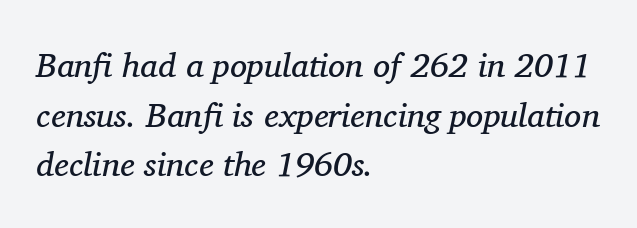
The lettering tilts uniformly, giving the passage an italic look. Each word holds together tightly as a unit, with standard inter-letter gaps. Looks like regular typesetting: each glyph gets only the width it needs. Compared with a centered layout, this one pins lines to the left instead. The space beneath each line is pristine and unruled.
